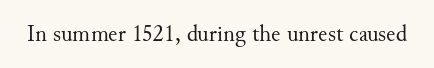
The image shows 23 px text type, upright; set normal letter spacing, not underlined.
